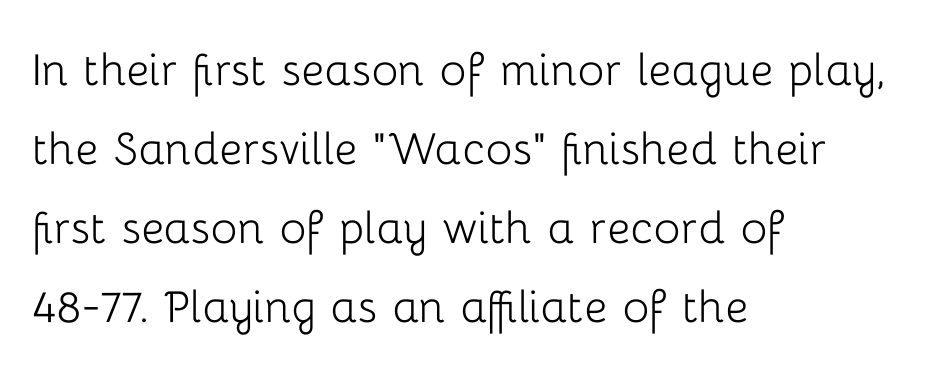
Stroke thickness stays within the range of a standard reading face or lighter. Check the space under the baseline: it is left empty. This sample uses a sans-serif face. No extra tracking has been applied to these lines. Summary of vertical rhythm: regular, with standard interline spacing.
